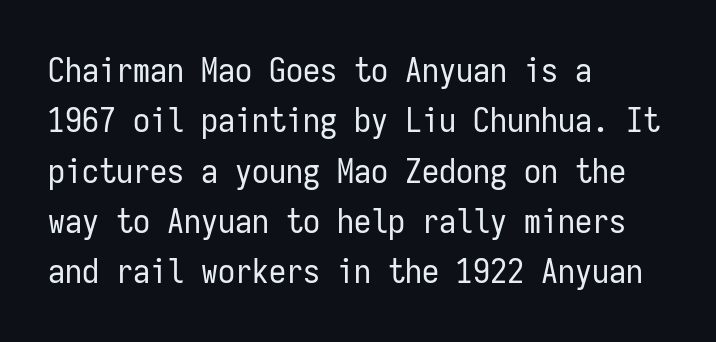
Q: Is the text bold? A: No.
Q: Is the text italic (slanted)? A: No, it is upright.
Q: Is the typeface a serif or a sans-serif typeface? A: Sans-serif.
Q: Is the text underlined? A: No.
Q: How is the paragraph aligned? A: Left-aligned.
Q: Is the spacing between letters normal or unusually wide? A: Normal.
Q: Is the spacing between lines tight, normal or loose? A: Normal.
Q: Width (condensed, normal, or wide)? A: Condensed.
Q: Stroke contrast? A: Low.
Q: x-height? A: Medium.
Q: Monospaced? A: Yes.
